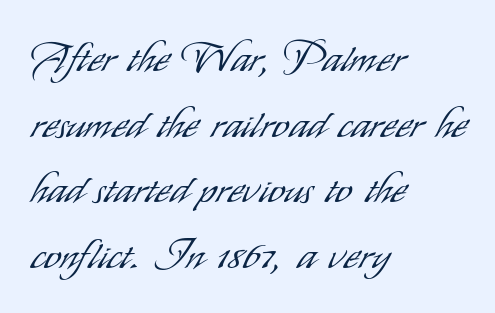
The space between consecutive lines is moderate. The typeface chosen for these lines omits serifs. The compositor pushed each line to the left boundary. No chunkiness to these letters — they're not bold. Characters follow at the spacing the type designer built in.
